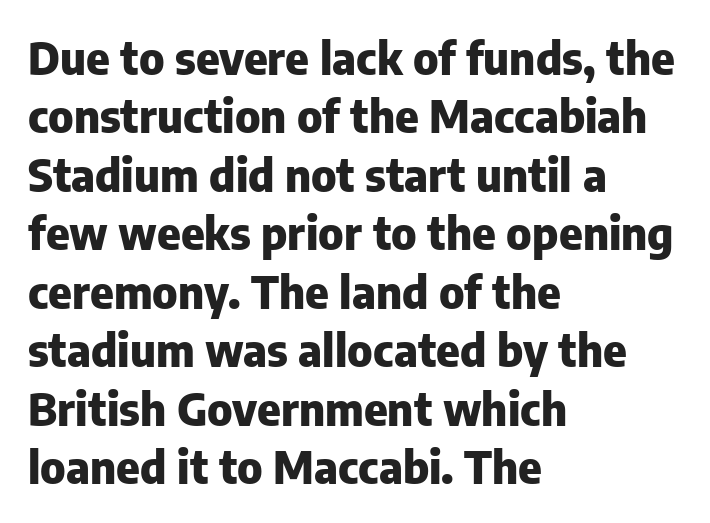
The image shows 45 px heavy sans-serif type, upright; set left-aligned, normal line spacing (1.3x), normal letter spacing, not underlined; low stroke contrast and a medium x-height.
